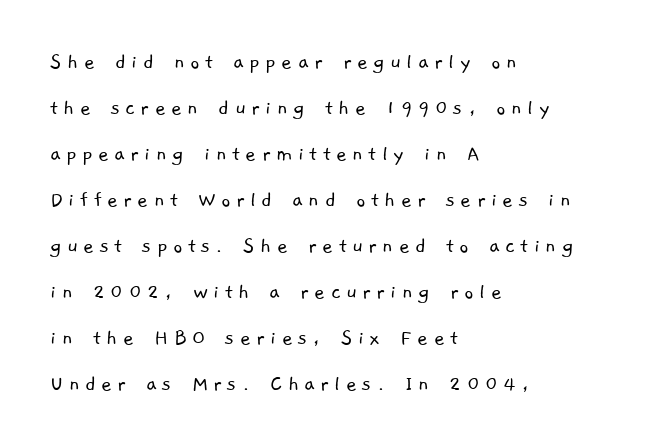
{"bold": "no", "underline": "no", "align": "left", "line_spacing": "loose", "line_spacing_ratio": 2.0, "letter_spacing": "wide", "letter_spacing_em": 0.23, "glyph_px": 23}
